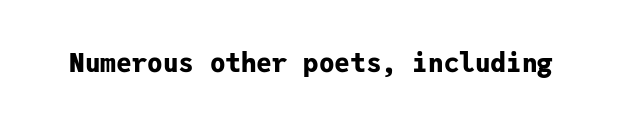
{"italic": "no", "bold": "yes", "underline": "no", "letter_spacing": "normal", "letter_spacing_em": 0.0, "glyph_px": 26}
